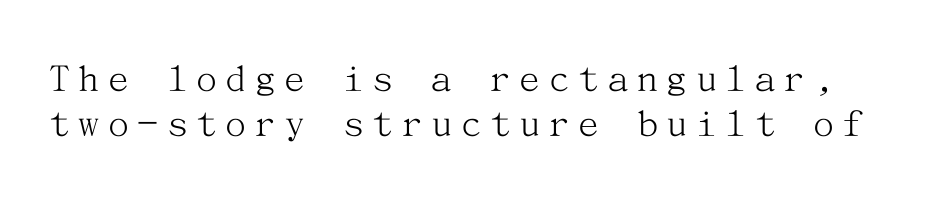
The font family rendered here belongs to the serif group. How would I describe the line gaps? Narrow and economical. Stroke mass is kept to a normal reading level or below. This is roman type, the default non-slanted kind.
